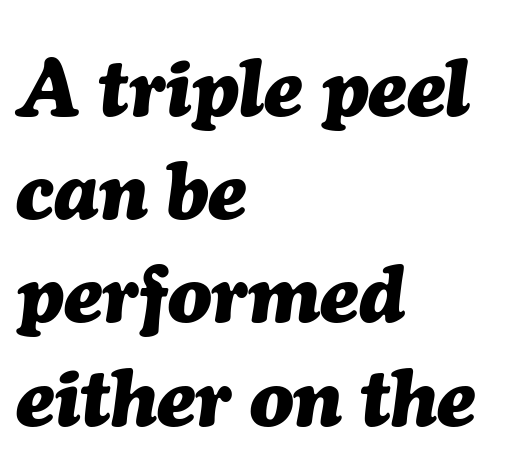
Q: Is the text bold? A: Yes.
Q: Is the text italic (slanted)? A: Yes, it leans right by about 7 degrees.
Q: Is the text underlined? A: No.
Q: How is the paragraph aligned? A: Left-aligned.
Q: Is the spacing between letters normal or unusually wide? A: Normal.
Q: Is the spacing between lines tight, normal or loose? A: Normal.
Q: Width (condensed, normal, or wide)? A: Normal.
Q: Stroke contrast? A: Medium.
Q: x-height? A: Medium.
Q: Monospaced? A: No.
